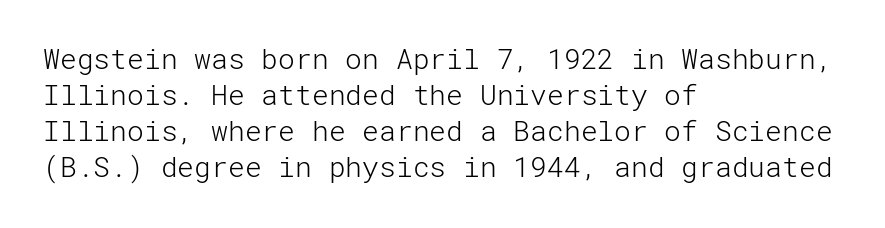
Q: Is the text bold? A: No.
Q: Is the text italic (slanted)? A: No, it is upright.
Q: Is the typeface a serif or a sans-serif typeface? A: Sans-serif.
Q: Is the text underlined? A: No.
Q: How is the paragraph aligned? A: Left-aligned.
Q: Is the spacing between letters normal or unusually wide? A: Normal.
Q: Is the spacing between lines tight, normal or loose? A: Normal.
Q: Width (condensed, normal, or wide)? A: Normal.
Q: Stroke contrast? A: Low.
Q: x-height? A: Medium.
